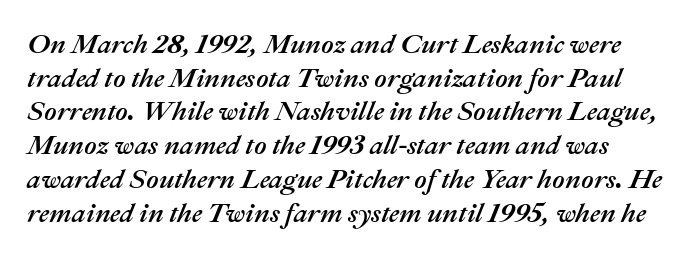
The image shows 27 px text type, italic (leaning right); set normal line spacing (1.25x), normal letter spacing, not underlined.
